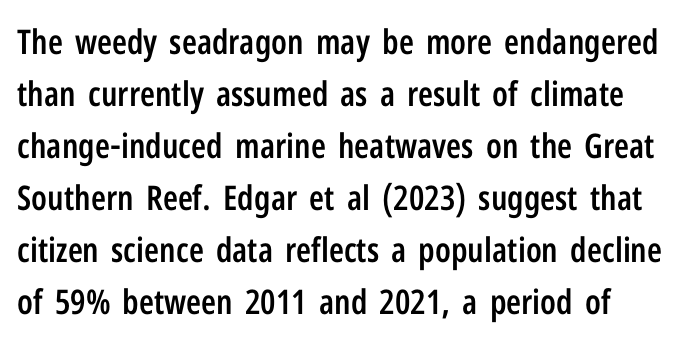
Q: Is the text bold? A: Semi-bold.
Q: Is the text italic (slanted)? A: No, it is upright.
Q: Is the typeface a serif or a sans-serif typeface? A: Sans-serif.
Q: Is the text underlined? A: No.
Q: Is the spacing between letters normal or unusually wide? A: Normal.
Q: Is the spacing between lines tight, normal or loose? A: Normal.
Q: Width (condensed, normal, or wide)? A: Condensed.
Q: Stroke contrast? A: Low.
Q: x-height? A: Medium.
Q: Monospaced? A: No.
